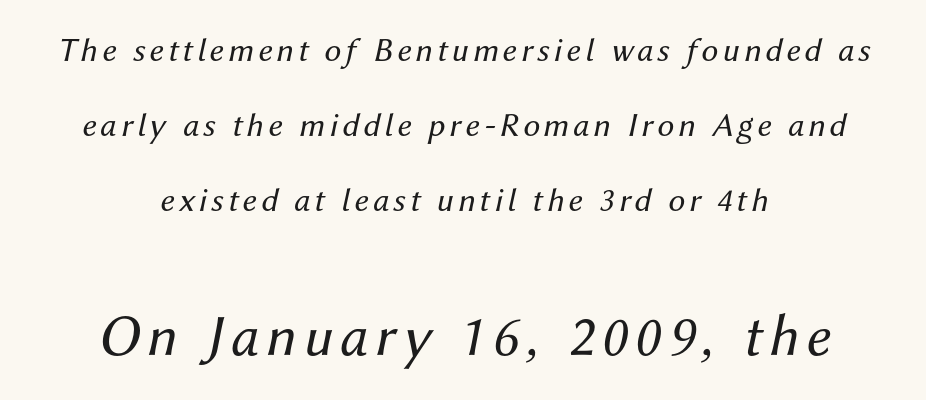
The image shows 59 px regular-weight type, italic (leaning right); set centered, loose line spacing (2.2x), not underlined; the second (bottom) block is 1.74x larger; medium stroke contrast and a medium x-height.
